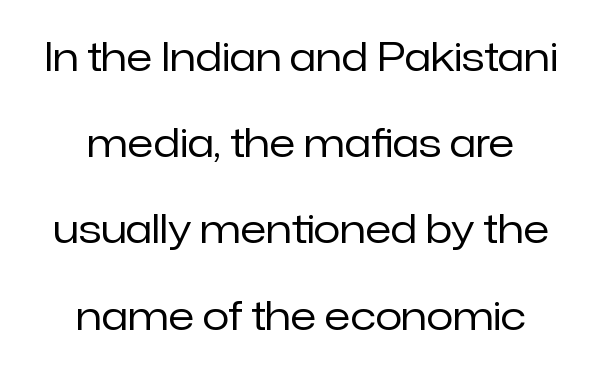
Q: Is the text bold? A: No.
Q: Is the text italic (slanted)? A: No, it is upright.
Q: Is the typeface a serif or a sans-serif typeface? A: Sans-serif.
Q: Is the text underlined? A: No.
Q: How is the paragraph aligned? A: Centered.
Q: Is the spacing between letters normal or unusually wide? A: Normal.
Q: Is the spacing between lines tight, normal or loose? A: Loose.
Q: Width (condensed, normal, or wide)? A: Normal.
Q: Stroke contrast? A: Low.
Q: x-height? A: Medium.
Q: Monospaced? A: No.
